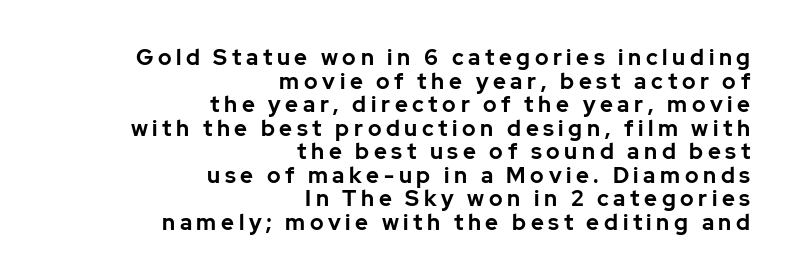
Heavy-handed strokes throughout: this text is bold. The paragraph shown leans on its right margin. The rendering inserts visible extra space after every character. The line-height multiplier appears low, near solid setting. The specimen omits any rule beneath the text block's lines. Ascenders rise straight up at ninety degrees.
